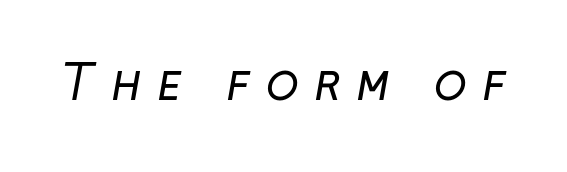
The image shows 48 px regular-weight sans-serif type; set unusually wide letter spacing (+0.32 em), not underlined; low stroke contrast and a medium x-height.
